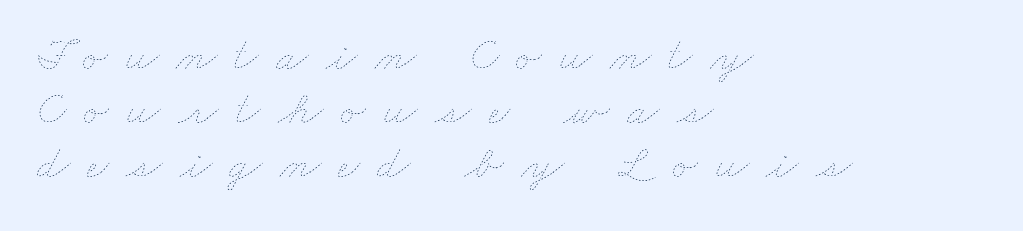
Q: Is the text bold? A: No.
Q: Is the text underlined? A: No.
Q: How is the paragraph aligned? A: Left-aligned.
Q: Is the spacing between letters normal or unusually wide? A: Unusually wide.
Q: Is the spacing between lines tight, normal or loose? A: Tight.
Q: Width (condensed, normal, or wide)? A: Wide.
Q: Stroke contrast? A: Low.
Q: x-height? A: Small.
Q: Monospaced? A: No.
